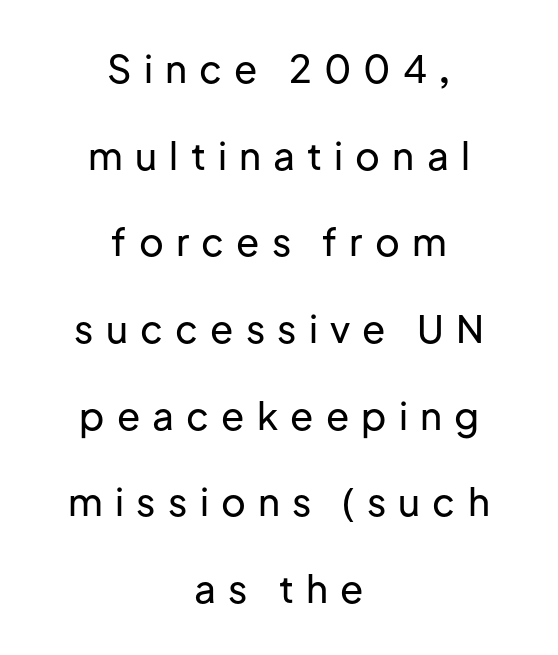
The image shows 38 px sans-serif type, upright; set centered, loose line spacing (2.28x), unusually wide letter spacing (+0.32 em), not underlined; low stroke contrast and a medium x-height.
